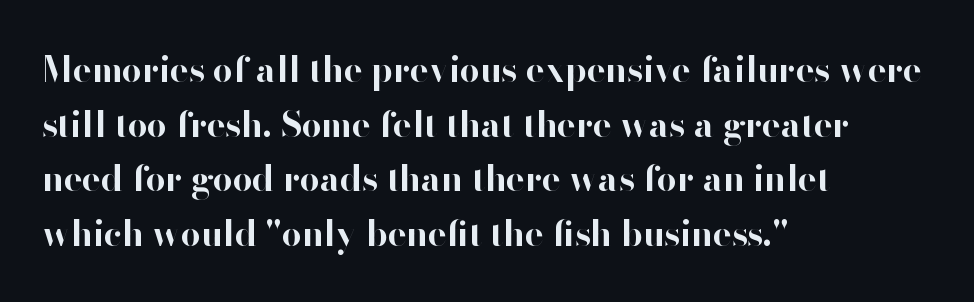
Students, observe: this is what conventionally led text looks like. Its strokes are broad and dark, the hallmark of bold type. Underline: absent. These lines are rendered in a variable-pitch font. Nope, not italic — everything's standing straight. Notice how the passage keeps a crisp vertical edge on the left only.
